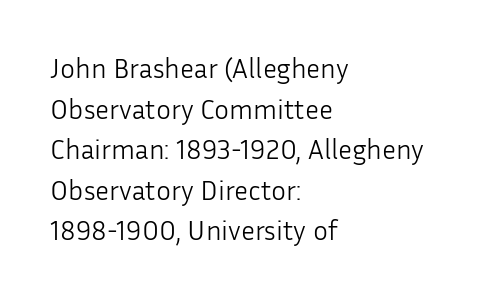
{"serif": "no", "italic": "no", "bold": "no", "weight": "light", "width": "normal", "stroke_contrast": "low", "x_height": "medium", "monospaced": "no", "underline": "no", "align": "left", "line_spacing": "normal", "line_spacing_ratio": 1.45, "letter_spacing": "normal", "letter_spacing_em": 0.0, "glyph_px": 28}
